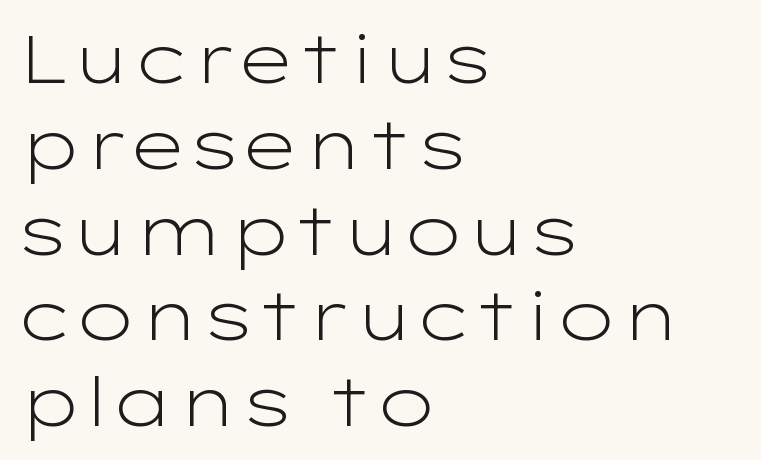
Looks like regular typesetting: each glyph gets only the width it needs. Nope, not italic — everything's standing straight. If you measured baseline to baseline, you'd find a middling distance. Clear beneath every line of the passage. Notice how the passage keeps a crisp vertical edge on the left only.
